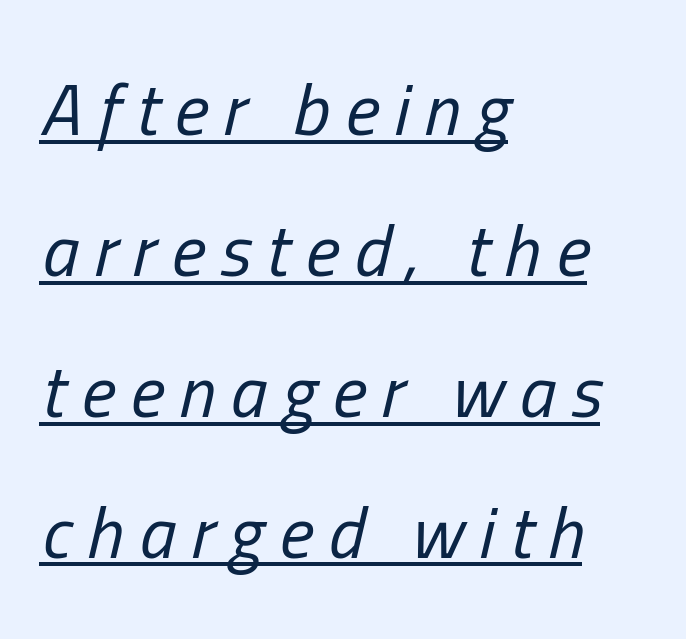
Q: Is the text bold? A: No.
Q: Is the text italic (slanted)? A: Yes, it leans right by about 13 degrees.
Q: Is the text underlined? A: Yes.
Q: How is the paragraph aligned? A: Left-aligned.
Q: Is the spacing between letters normal or unusually wide? A: Unusually wide.
Q: Is the spacing between lines tight, normal or loose? A: Loose.
Q: Width (condensed, normal, or wide)? A: Condensed.
Q: Stroke contrast? A: Low.
Q: x-height? A: Medium.
Q: Monospaced? A: No.
